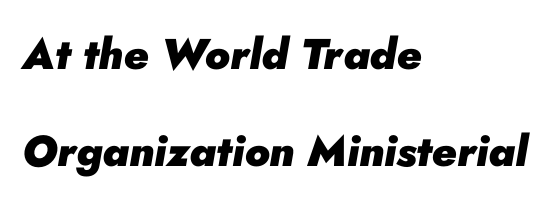
Is the type slanted? Yes — the strokes lean at a clear angle. The rendering keeps characters at their native spacing. Airy leading. Stroke thickness is high; the sample reads as a true bold.
